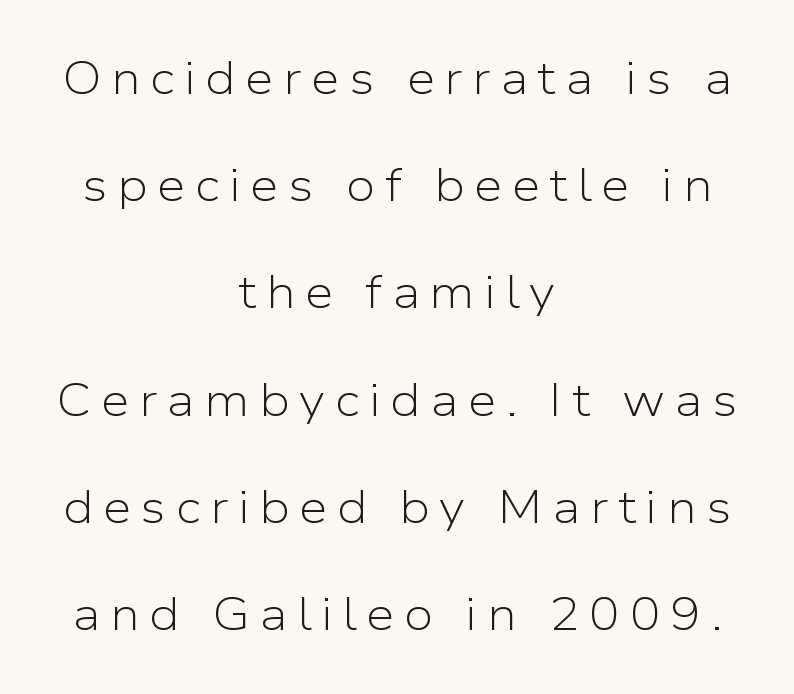
{"serif": "no", "italic": "no", "bold": "no", "weight": "light", "width": "normal", "stroke_contrast": "low", "x_height": "medium", "monospaced": "no", "underline": "no", "align": "center", "line_spacing": "loose", "line_spacing_ratio": 2.33, "letter_spacing": "wide", "letter_spacing_em": 0.21, "glyph_px": 46}
